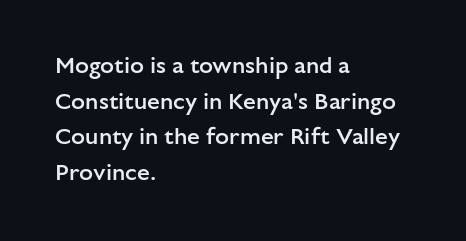
The image shows 23 px text type, upright; set left-aligned, normal line spacing (1.55x), normal letter spacing, not underlined.
